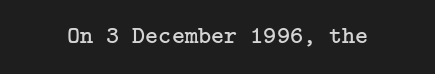
The image shows 25 px text type, upright; set normal letter spacing, not underlined.
